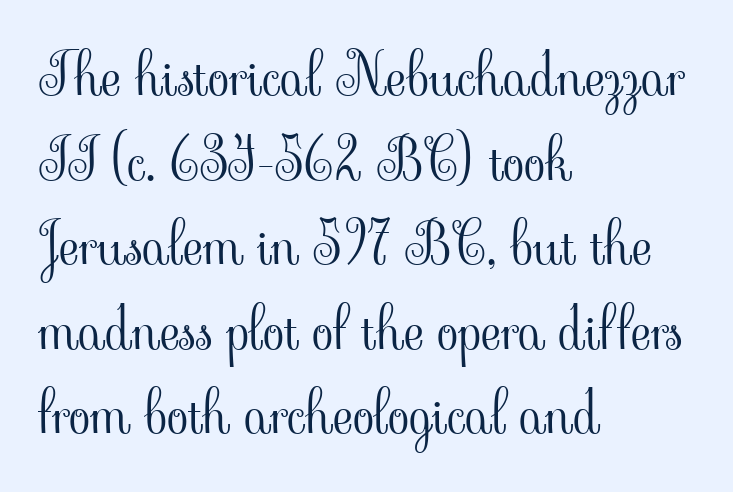
The letterforms sit at book weight or below. Leading matches the norm, producing a regular column. The glyphs in this specimen are seriffed. A typesetter would call this proportional, since set widths differ per character. The face used here is rendered with its standard letterfit.
